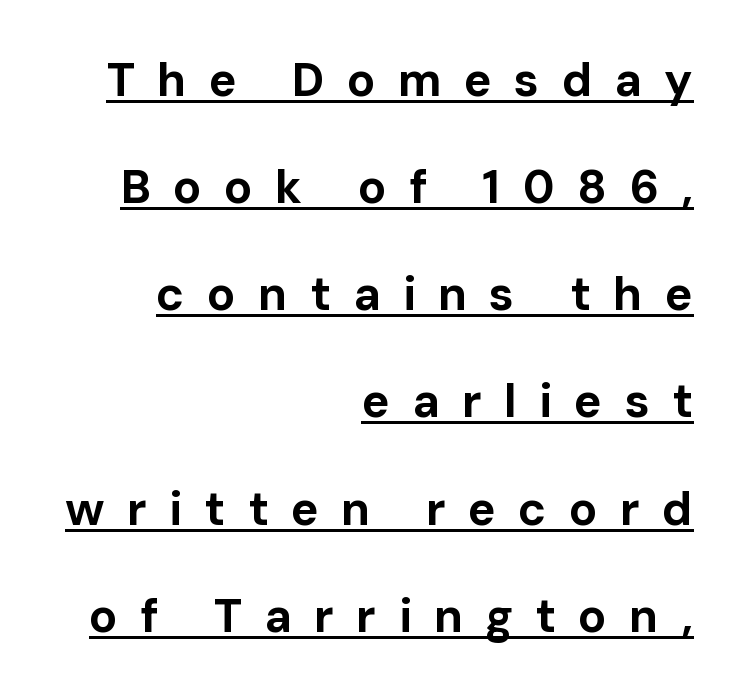
The face used here is proportionally spaced, like ordinary book or web type. Words appear elongated and porous because spacing is wide. Do the letters lean? They stand straight. Summary of vertical rhythm: relaxed, with wide interline spacing. Classification — sans serif. The lines are quadded right.
